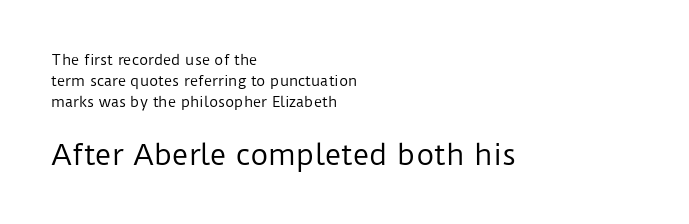
Q: Is the text bold? A: No.
Q: Is the text italic (slanted)? A: No, it is upright.
Q: Is the typeface a serif or a sans-serif typeface? A: Sans-serif.
Q: Is the text underlined? A: No.
Q: How is the paragraph aligned? A: Left-aligned.
Q: Is the spacing between letters normal or unusually wide? A: Normal.
Q: Is the spacing between lines tight, normal or loose? A: Normal.
Q: Which block of text is set in a larger size, the first (top) or the second (bottom)? A: The second (bottom) one.
Q: Width (condensed, normal, or wide)? A: Normal.
Q: Stroke contrast? A: Low.
Q: x-height? A: Medium.
Q: Monospaced? A: No.
